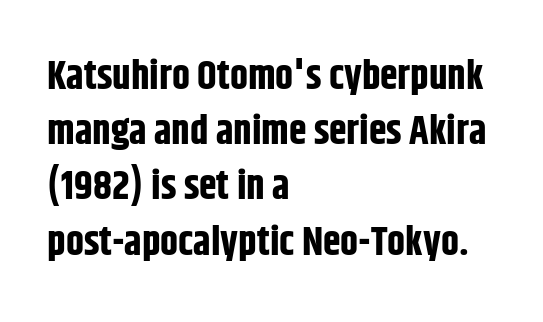
Q: Is the text bold? A: Yes.
Q: Is the text italic (slanted)? A: No, it is upright.
Q: Is the typeface a serif or a sans-serif typeface? A: Sans-serif.
Q: Is the text underlined? A: No.
Q: How is the paragraph aligned? A: Left-aligned.
Q: Is the spacing between letters normal or unusually wide? A: Normal.
Q: Is the spacing between lines tight, normal or loose? A: Normal.
Q: Width (condensed, normal, or wide)? A: Condensed.
Q: Stroke contrast? A: Low.
Q: x-height? A: Large.
Q: Monospaced? A: No.
